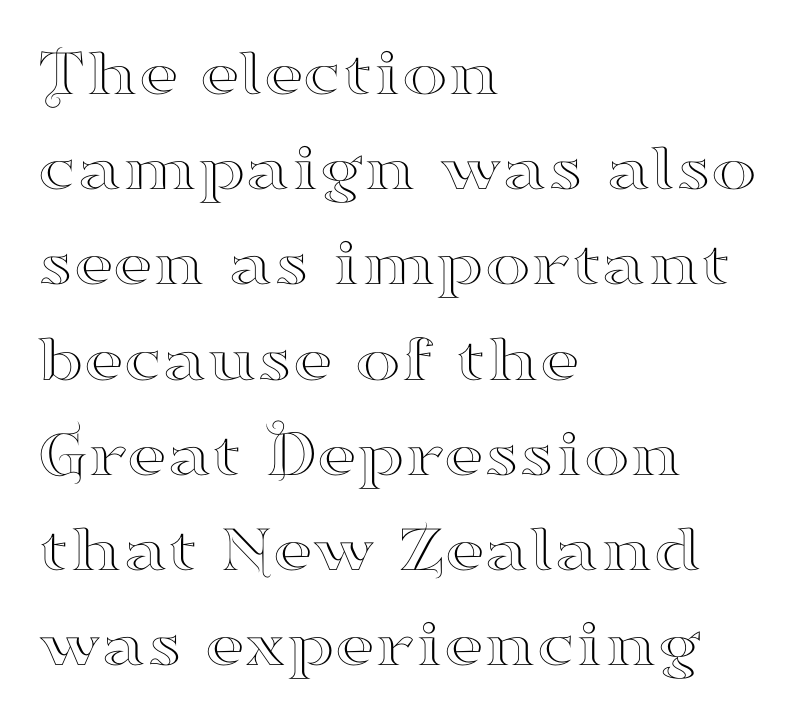
Q: Is the text italic (slanted)? A: No, it is upright.
Q: Is the typeface a serif or a sans-serif typeface? A: Serif.
Q: Is the text underlined? A: No.
Q: How is the paragraph aligned? A: Left-aligned.
Q: Is the spacing between letters normal or unusually wide? A: Normal.
Q: Is the spacing between lines tight, normal or loose? A: Normal.
Q: Width (condensed, normal, or wide)? A: Wide.
Q: Stroke contrast? A: High.
Q: x-height? A: Small.
Q: Monospaced? A: No.
